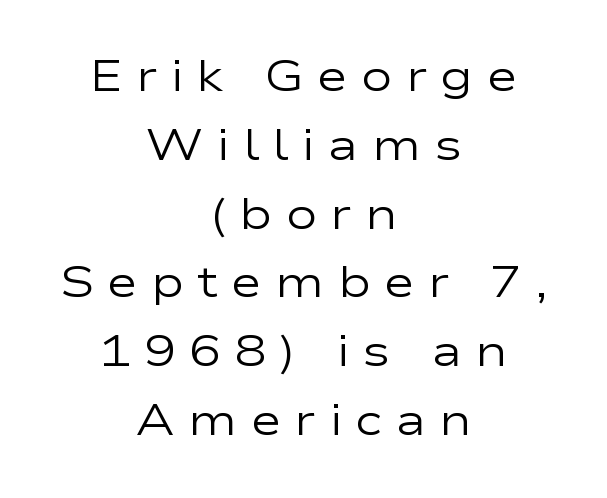
The typeface chosen for these lines omits serifs. The rendering uses a moderate line-height, typical for paragraphs. Stem width sits at or under what a default text font uses. This sample has the flowing, uneven cadence of proportional lettering. If you drew a line through each stem, it would be perfectly vertical.
